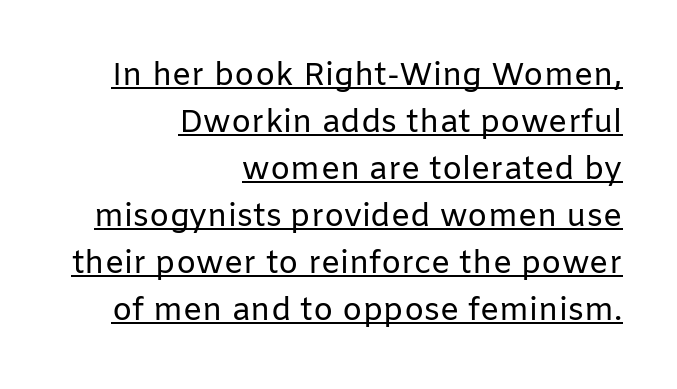
{"serif": "no", "italic": "no", "bold": "no", "weight": "regular", "width": "normal", "stroke_contrast": "low", "x_height": "medium", "monospaced": "no", "underline": "yes", "align": "right", "line_spacing": "normal", "line_spacing_ratio": 1.47, "letter_spacing": "normal", "letter_spacing_em": 0.0, "glyph_px": 32}
